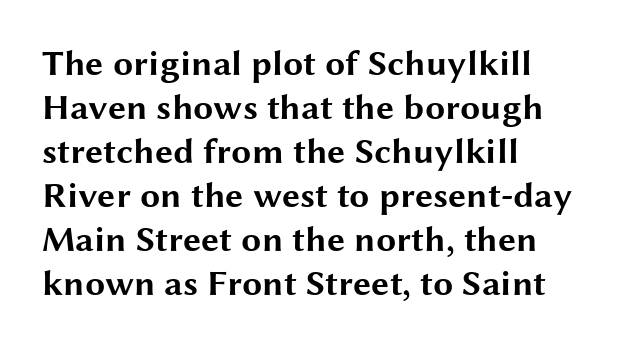
The image shows 36 px bold, wide sans-serif type, upright; set left-aligned, line spacing 1.22x, normal letter spacing, not underlined; medium stroke contrast and a medium x-height.
